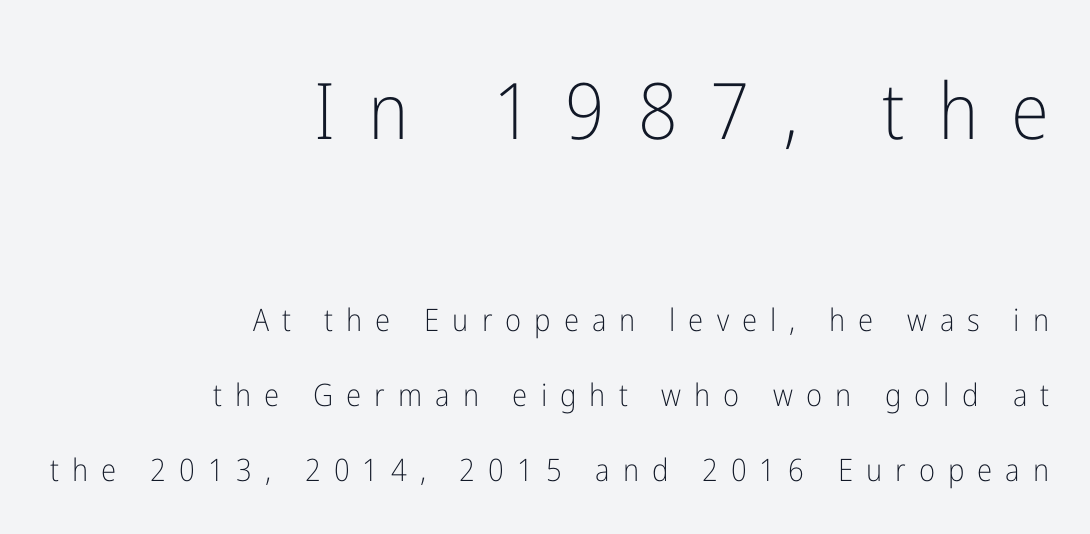
Think of a printed novel: that variable character pitch is what you see here. Each line ends at the same right margin while the left side varies. There is plenty of visible air inserted between adjacent glyphs. Quick note: interline space is abundant.
